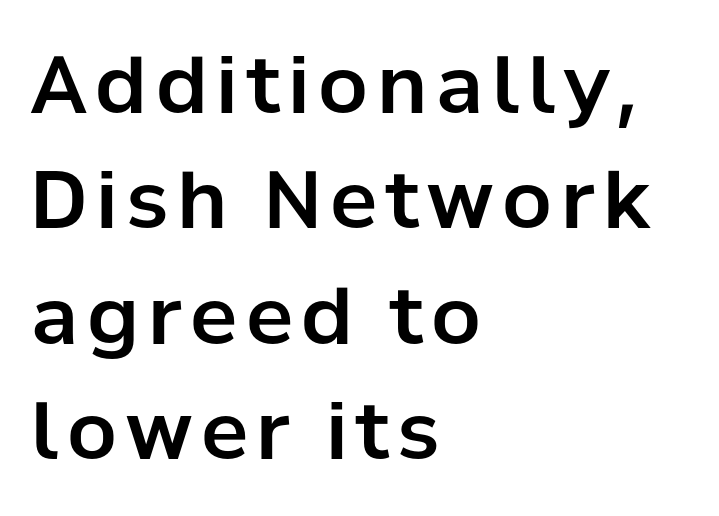
Q: Is the text italic (slanted)? A: No, it is upright.
Q: Is the typeface a serif or a sans-serif typeface? A: Sans-serif.
Q: Is the text underlined? A: No.
Q: How is the paragraph aligned? A: Left-aligned.
Q: Is the spacing between lines tight, normal or loose? A: Normal.
Q: Width (condensed, normal, or wide)? A: Normal.
Q: Stroke contrast? A: Low.
Q: x-height? A: Medium.
Q: Monospaced? A: No.
